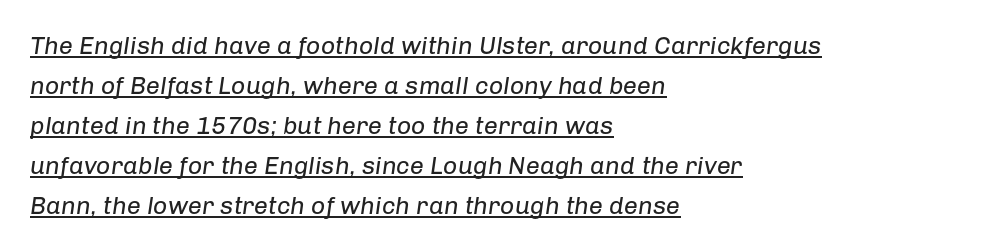
Q: Is the text bold? A: No.
Q: Is the text italic (slanted)? A: Yes, it leans right by about 8 degrees.
Q: Is the text underlined? A: Yes.
Q: How is the paragraph aligned? A: Left-aligned.
Q: Is the spacing between letters normal or unusually wide? A: Normal.
Q: Is the spacing between lines tight, normal or loose? A: Normal.
